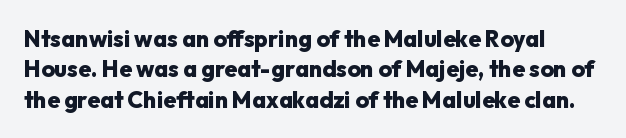
The image shows 23 px bold type, upright; set normal line spacing (1.32x), normal letter spacing, not underlined.
